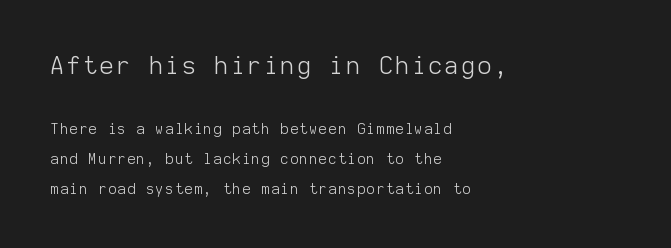
{"italic": "no", "bold": "no", "underline": "no", "align": "left", "line_spacing": "loose", "line_spacing_ratio": 2.13, "larger_block": "first", "size_ratio": 1.71, "glyph_px": 24}
